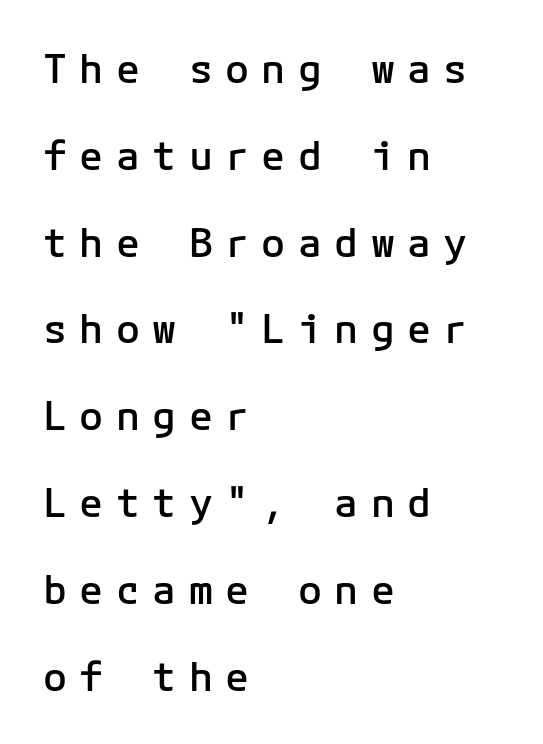
{"serif": "no", "italic": "no", "bold": "semi", "weight": "semibold", "width": "normal", "stroke_contrast": "low", "x_height": "medium", "underline": "no", "align": "left", "line_spacing": "loose", "line_spacing_ratio": 2.17, "letter_spacing": "wide", "letter_spacing_em": 0.31, "glyph_px": 40}
